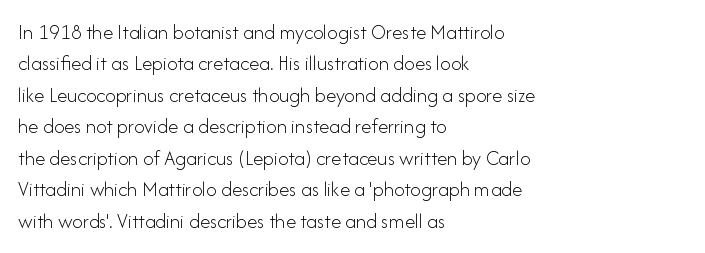
Q: Is the text bold? A: No.
Q: Is the text italic (slanted)? A: No, it is upright.
Q: Is the text underlined? A: No.
Q: How is the paragraph aligned? A: Left-aligned.
Q: Is the spacing between letters normal or unusually wide? A: Normal.
Q: Is the spacing between lines tight, normal or loose? A: Normal.
